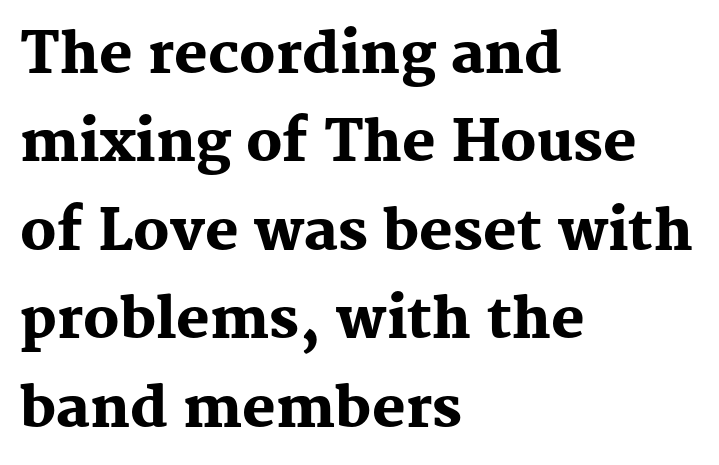
Q: Is the text bold? A: Yes.
Q: Is the text italic (slanted)? A: No, it is upright.
Q: Is the typeface a serif or a sans-serif typeface? A: Serif.
Q: Is the text underlined? A: No.
Q: How is the paragraph aligned? A: Left-aligned.
Q: Is the spacing between letters normal or unusually wide? A: Normal.
Q: Is the spacing between lines tight, normal or loose? A: Normal.
Q: Width (condensed, normal, or wide)? A: Normal.
Q: Stroke contrast? A: Medium.
Q: x-height? A: Medium.
Q: Monospaced? A: No.
